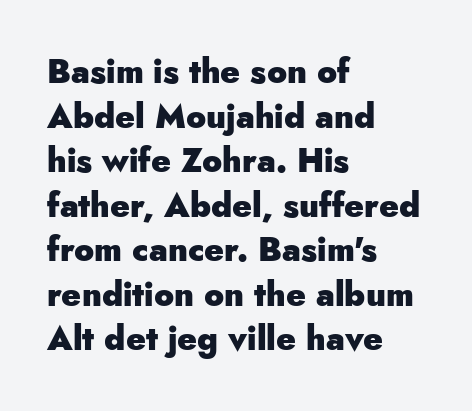
The image shows 33 px heavy sans-serif type, upright; set left-aligned, normal line spacing (1.35x), normal letter spacing, not underlined; low stroke contrast and a small x-height.
